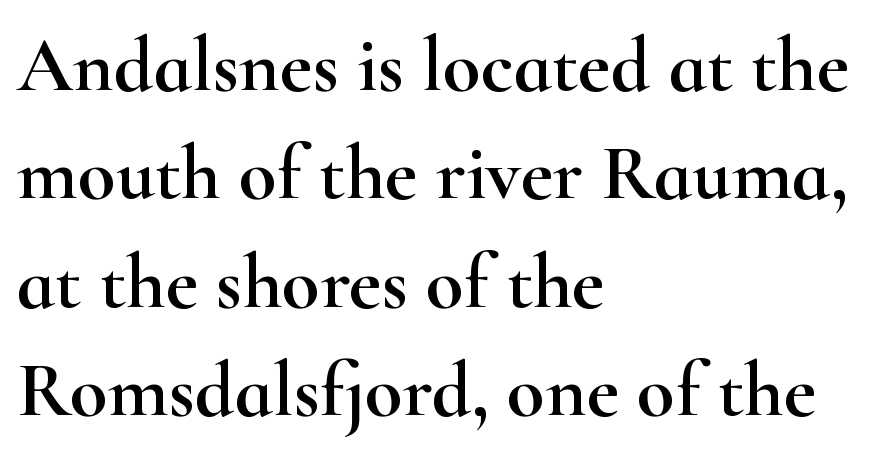
The image shows 78 px wide serif type, upright; set left-aligned, normal line spacing (1.39x), normal letter spacing, not underlined; high stroke contrast and a small x-height.
